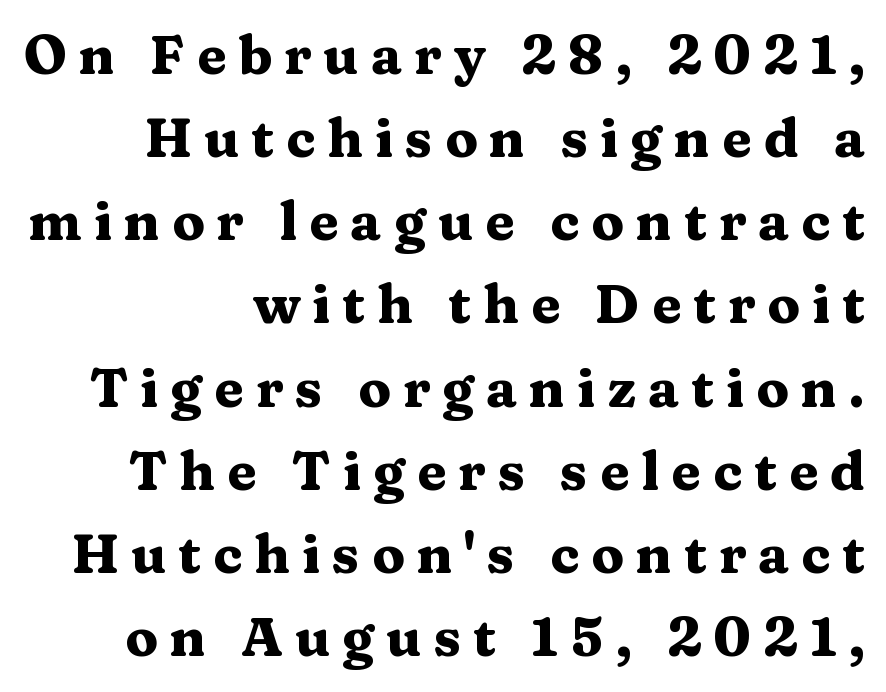
{"serif": "yes", "italic": "no", "bold": "yes", "weight": "heavy", "width": "wide", "stroke_contrast": "medium", "x_height": "medium", "monospaced": "no", "underline": "no", "align": "right", "line_spacing": "normal", "line_spacing_ratio": 1.54, "letter_spacing": "wide", "letter_spacing_em": 0.22, "glyph_px": 54}
